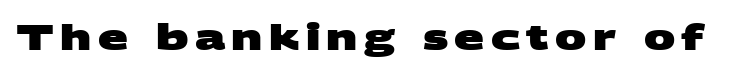
Check where the strokes stop: nothing finishes them off — pure sans. The letters advance in unequal steps, a hallmark of proportional type. Stroke thickness is high; the sample reads as a true bold. Descender tails drop into unmarked territory.
